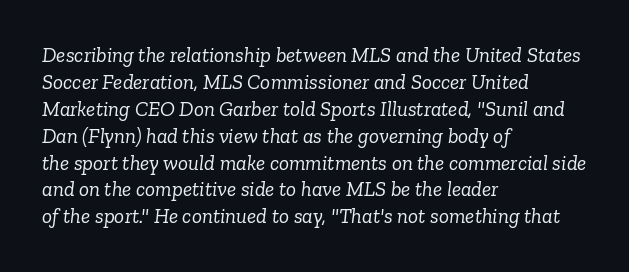
The image shows 21 px text type, italic (leaning right); set left-aligned, normal line spacing (1.28x), normal letter spacing, not underlined.
